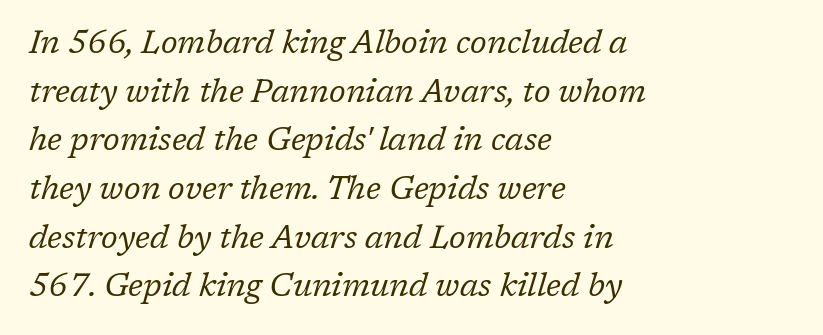
The line texture is even and compact thanks to regular tracking. The characters display serif detailing at their extremities. Looking at the ascenders, they clearly lean. How would I describe the line gaps? Plain and ordinary.
